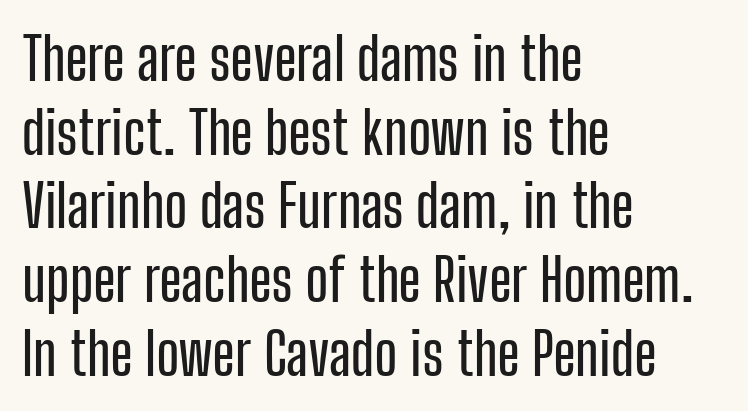
The image shows 59 px condensed sans-serif type, upright; set left-aligned, normal line spacing (1.25x), normal letter spacing, not underlined; low stroke contrast and a medium x-height.
